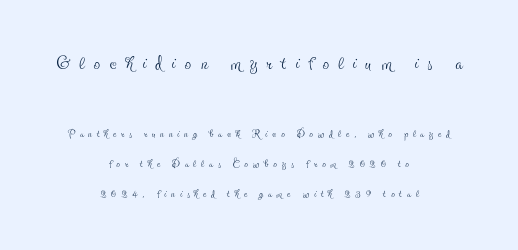
Q: Is the text bold? A: No.
Q: Is the text underlined? A: No.
Q: How is the paragraph aligned? A: Centered.
Q: Is the spacing between letters normal or unusually wide? A: Unusually wide.
Q: Is the spacing between lines tight, normal or loose? A: Loose.
Q: Which block of text is set in a larger size, the first (top) or the second (bottom)? A: The first (top) one.
